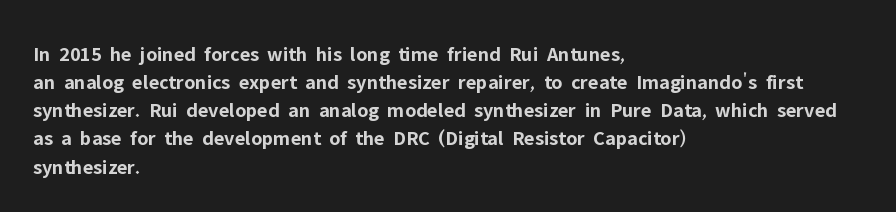
The image shows 21 px bold type, upright; set left-aligned, normal line spacing (1.34x), normal letter spacing, not underlined.
